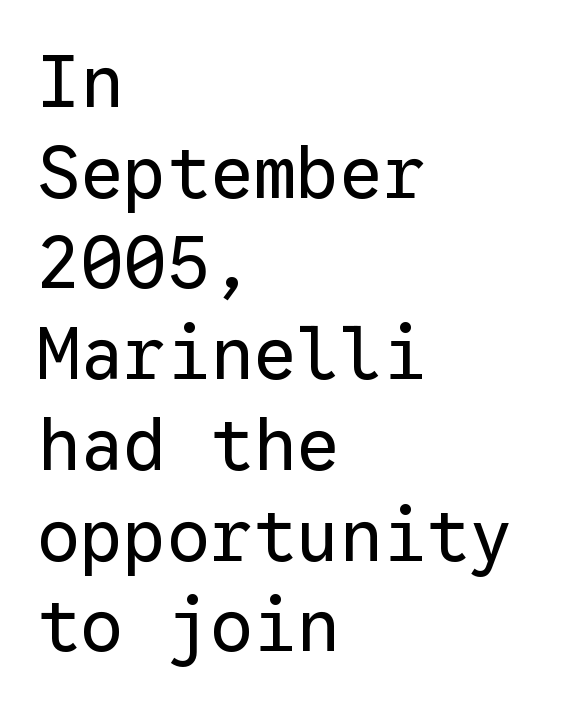
The image shows 72 px regular-weight sans-serif type, upright, monospaced; set left-aligned, normal line spacing (1.26x), normal letter spacing, not underlined; low stroke contrast and a medium x-height.
